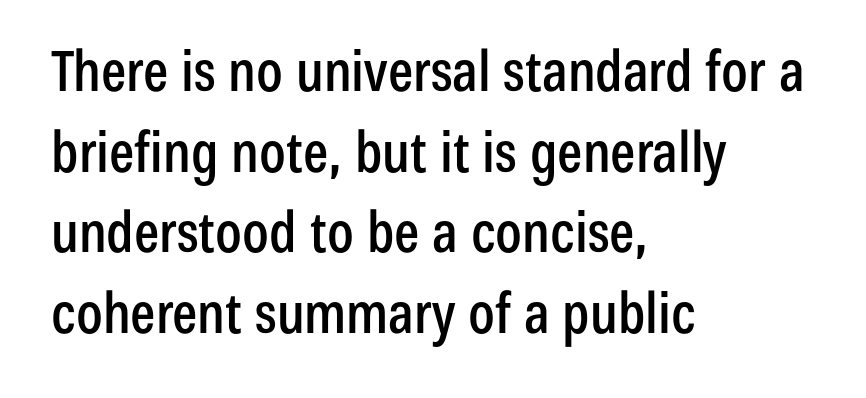
{"serif": "no", "italic": "no", "width": "condensed", "stroke_contrast": "low", "x_height": "medium", "monospaced": "no", "underline": "no", "align": "left", "line_spacing": "normal", "line_spacing_ratio": 1.44, "letter_spacing": "normal", "letter_spacing_em": 0.0, "glyph_px": 56}
